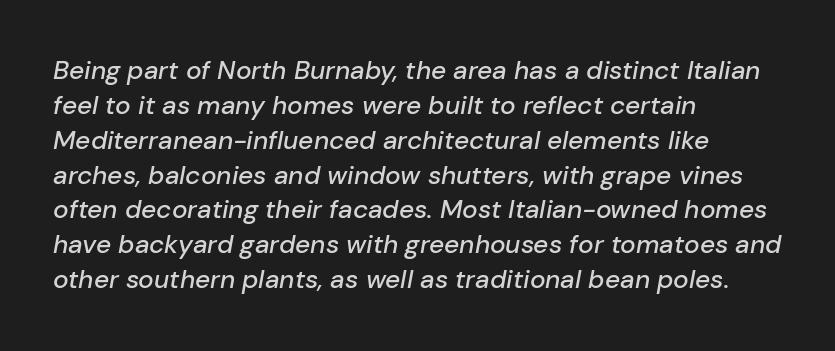
The specimen omits any rule beneath the text block's lines. The face used here is rendered with its standard letterfit. The whole block is typeset with a tilt. Every row of glyphs begins at an identical x-position on the left.
